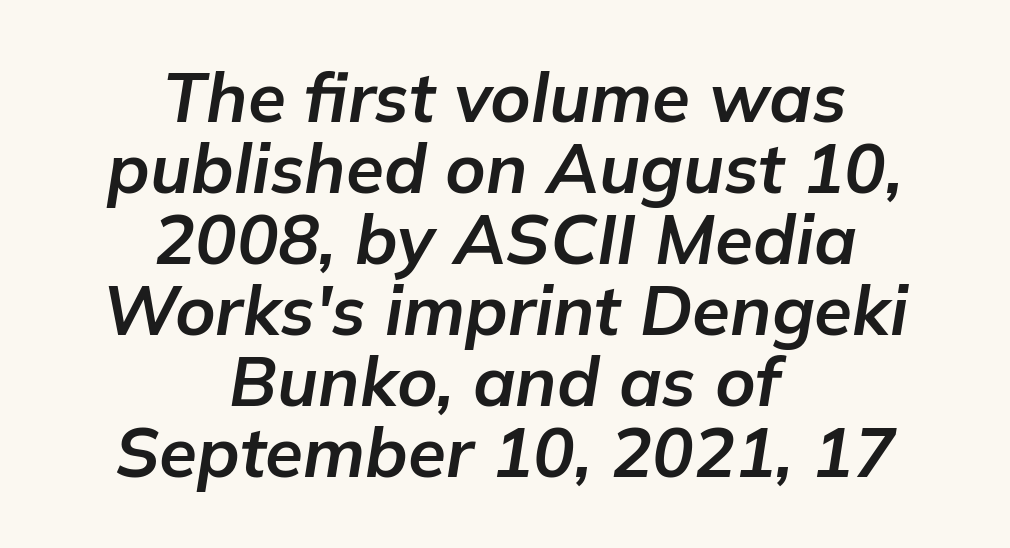
Each new line begins almost immediately beneath the previous one. Observe the lean: these are italic letterforms. Between one letter and the next there's only the usual sliver of space. Strokes here are thick enough to call this a true bold. Plain, unruled lines of type.
